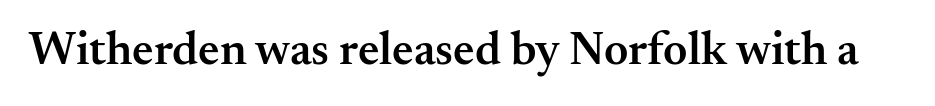
The image shows 47 px semibold serif type, upright; set normal letter spacing, not underlined; medium stroke contrast and a small x-height.
